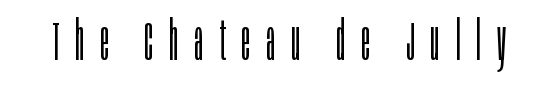
Q: Is the text bold? A: No.
Q: Is the text italic (slanted)? A: No, it is upright.
Q: Is the typeface a serif or a sans-serif typeface? A: Sans-serif.
Q: Is the text underlined? A: No.
Q: Is the spacing between letters normal or unusually wide? A: Unusually wide.
Q: Width (condensed, normal, or wide)? A: Condensed.
Q: Stroke contrast? A: Low.
Q: x-height? A: Large.
Q: Monospaced? A: No.
